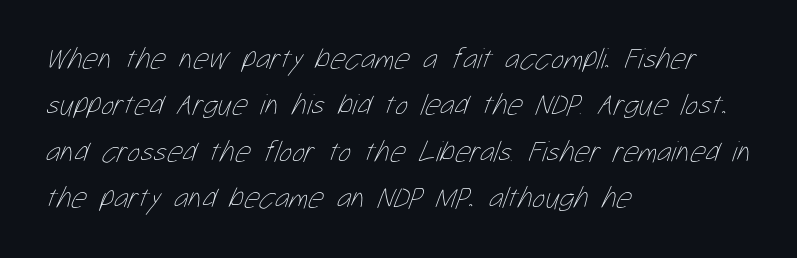
{"bold": "no", "weight": "thin", "width": "condensed", "stroke_contrast": "low", "x_height": "medium", "monospaced": "no", "underline": "no", "align": "left", "line_spacing": "normal", "line_spacing_ratio": 1.55, "letter_spacing": "normal", "letter_spacing_em": 0.0, "glyph_px": 30}
